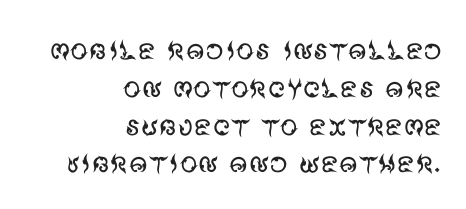
Q: Is the text bold? A: No.
Q: Is the text italic (slanted)? A: No, it is upright.
Q: Is the typeface a serif or a sans-serif typeface? A: Sans-serif.
Q: Is the text underlined? A: No.
Q: How is the paragraph aligned? A: Right-aligned.
Q: Is the spacing between letters normal or unusually wide? A: Normal.
Q: Is the spacing between lines tight, normal or loose? A: Tight.
Q: Width (condensed, normal, or wide)? A: Normal.
Q: Stroke contrast? A: Medium.
Q: x-height? A: Large.
Q: Monospaced? A: No.
